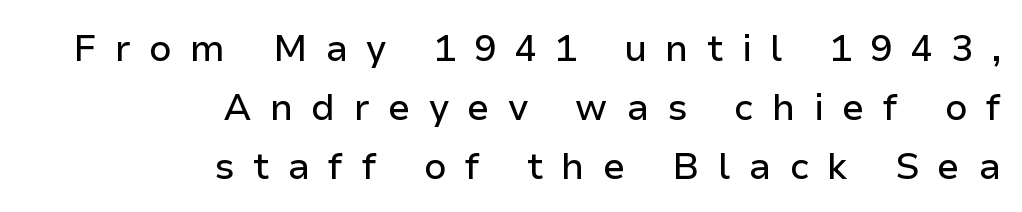
The image shows 37 px sans-serif type, upright; set right-aligned, normal line spacing (1.59x), unusually wide letter spacing (+0.49 em), not underlined; low stroke contrast and a medium x-height.
